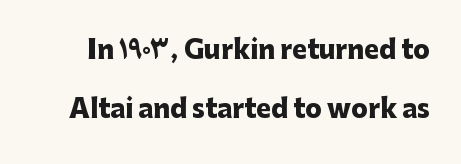
{"italic": "no", "bold": "yes", "underline": "no", "line_spacing": "loose", "line_spacing_ratio": 2.38, "letter_spacing": "normal", "letter_spacing_em": 0.0, "glyph_px": 25}
